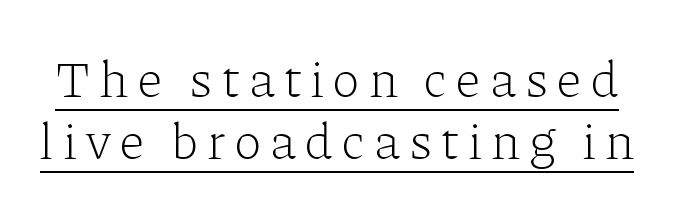
The image shows 52 px light serif type, upright; set line spacing 1.2x, underlined; low stroke contrast and a medium x-height.
